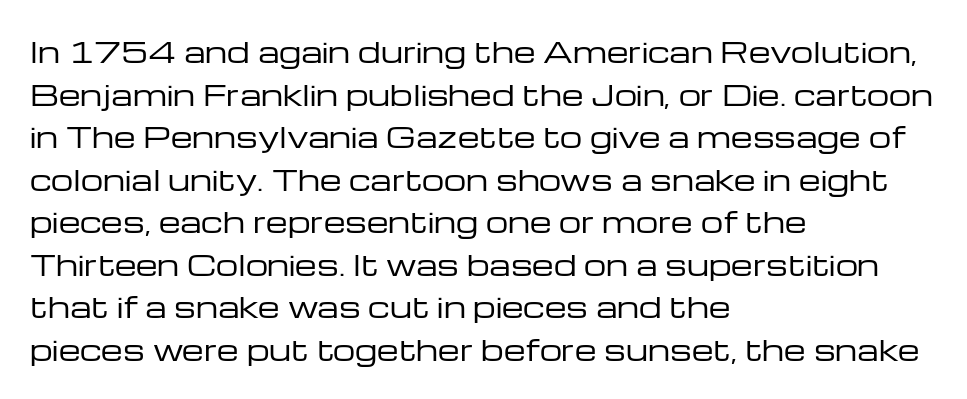
The weight would be labelled regular, book, light, or lighter still. Reading down the block, your eye returns to a fixed left position each line. Regarding serifs, this sample does without them. Nobody drew a line under any word here.
